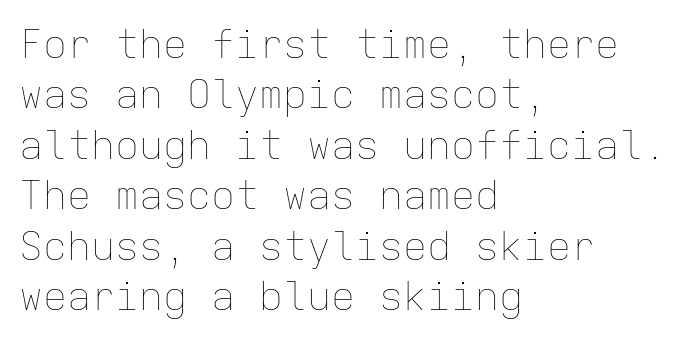
{"italic": "no", "bold": "no", "weight": "thin", "width": "normal", "stroke_contrast": "low", "x_height": "medium", "monospaced": "yes", "underline": "no", "align": "left", "line_spacing": "normal", "line_spacing_ratio": 1.26, "letter_spacing": "normal", "letter_spacing_em": 0.0, "glyph_px": 40}
